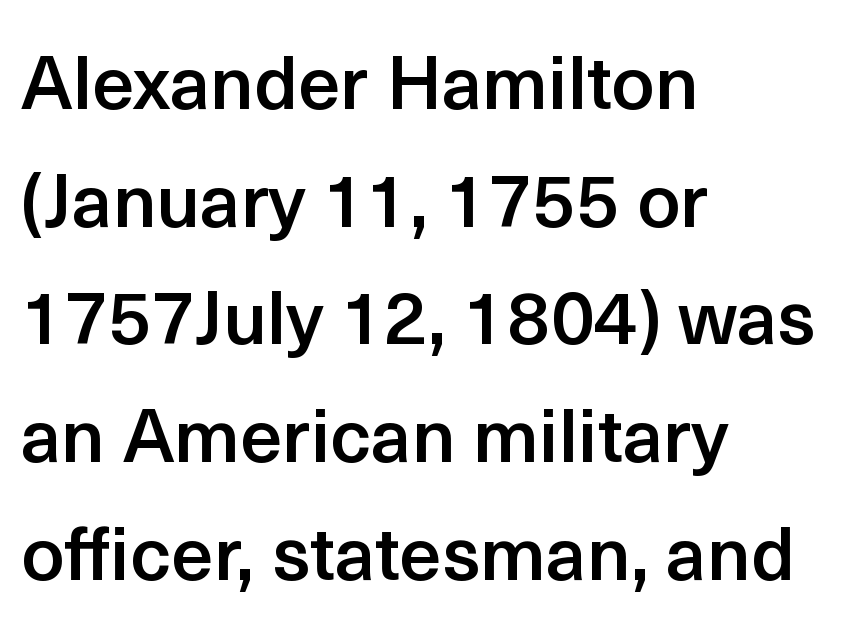
{"serif": "no", "italic": "no", "bold": "semi", "weight": "semibold", "width": "normal", "x_height": "medium", "monospaced": "no", "underline": "no", "align": "left", "line_spacing": "normal", "line_spacing_ratio": 1.57, "letter_spacing": "normal", "letter_spacing_em": 0.0, "glyph_px": 75}
